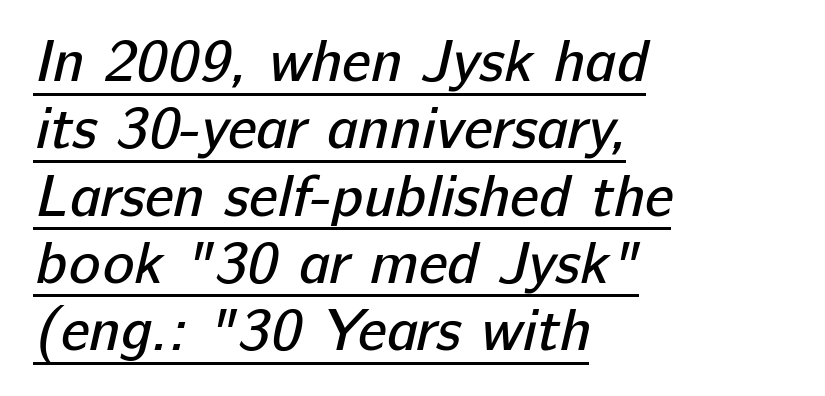
Stroke mass is kept to a normal reading level or below. Caption: lettering with a line underneath. The rendering uses natural spacing where letterforms have individual widths. Leading is clearly below the norm, producing a dense column.
